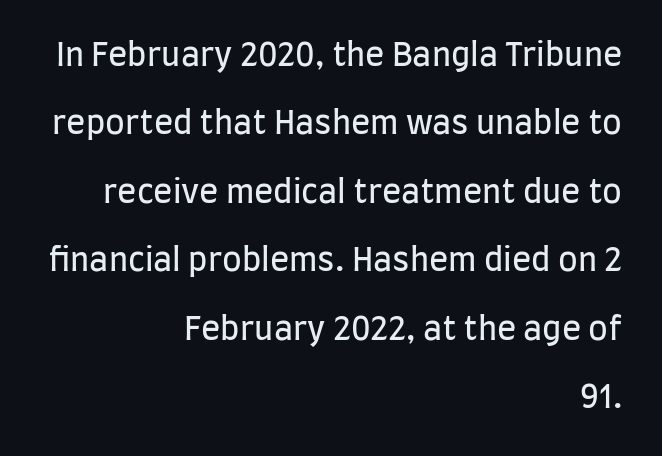
The rendering uses a large line-height, opening up the rows. The face used here is a sans, in the tradition of grotesques and geometrics. Letters rest on an invisible, unmarked baseline. Quick note: not italic, upright. Character widths vary here, with narrow letters taking less room than wide ones.
